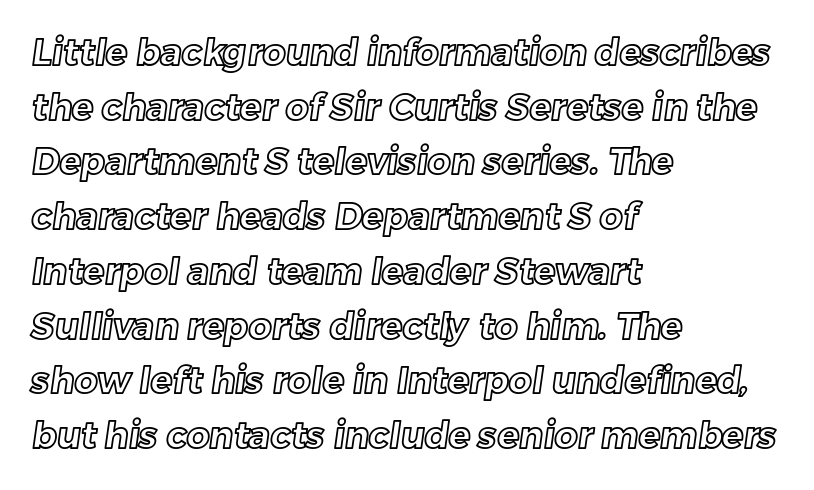
Q: Is the text underlined? A: No.
Q: How is the paragraph aligned? A: Left-aligned.
Q: Is the spacing between letters normal or unusually wide? A: Normal.
Q: Is the spacing between lines tight, normal or loose? A: Normal.
Q: Width (condensed, normal, or wide)? A: Normal.
Q: x-height? A: Medium.
Q: Monospaced? A: No.
